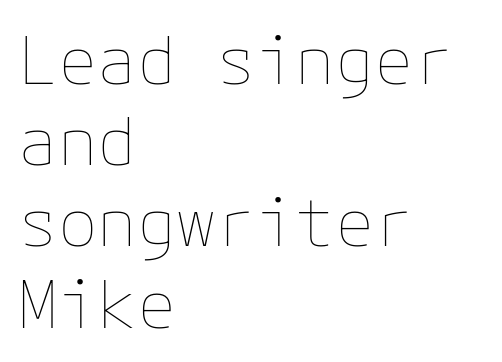
{"italic": "no", "bold": "no", "weight": "thin", "width": "normal", "stroke_contrast": "low", "x_height": "medium", "underline": "no", "align": "left", "line_spacing_ratio": 1.23, "letter_spacing": "normal", "letter_spacing_em": 0.0, "glyph_px": 66}
